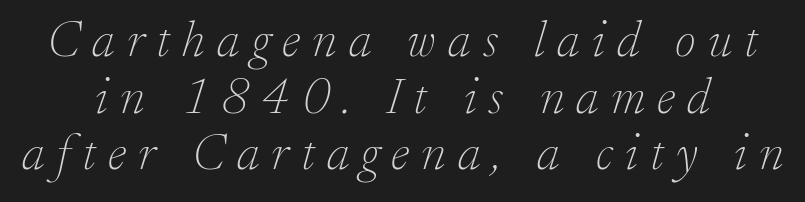
Q: Is the text bold? A: No.
Q: Is the text italic (slanted)? A: Yes, it leans right by about 17 degrees.
Q: Is the typeface a serif or a sans-serif typeface? A: Serif.
Q: Is the text underlined? A: No.
Q: Is the spacing between letters normal or unusually wide? A: Unusually wide.
Q: Is the spacing between lines tight, normal or loose? A: Tight.
Q: Width (condensed, normal, or wide)? A: Normal.
Q: Stroke contrast? A: Low.
Q: x-height? A: Small.
Q: Monospaced? A: No.
